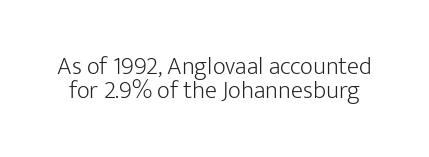
Q: Is the text bold? A: No.
Q: Is the text italic (slanted)? A: No, it is upright.
Q: Is the text underlined? A: No.
Q: Is the spacing between letters normal or unusually wide? A: Normal.
Q: Is the spacing between lines tight, normal or loose? A: Tight.
